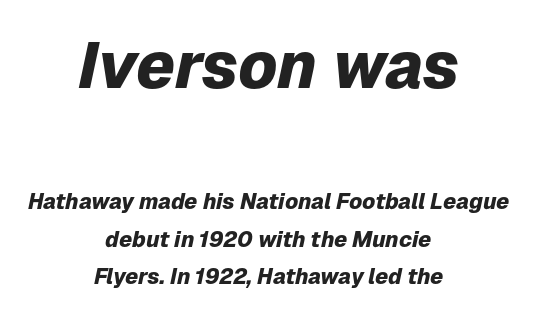
Honestly, there is no underline to notice here at all. Varying glyph widths throughout — classic text-font behaviour. Size contrast runs from large at the top to small at the bottom. Between one letter and the next there's only the usual sliver of space. The rendering positions every line midway between the sides. Designer's note — italics engaged.
